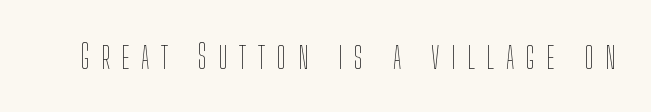
{"italic": "no", "bold": "no", "weight": "thin", "width": "condensed", "stroke_contrast": "low", "x_height": "medium", "monospaced": "no", "underline": "no", "letter_spacing": "wide", "letter_spacing_em": 0.34, "glyph_px": 34}
